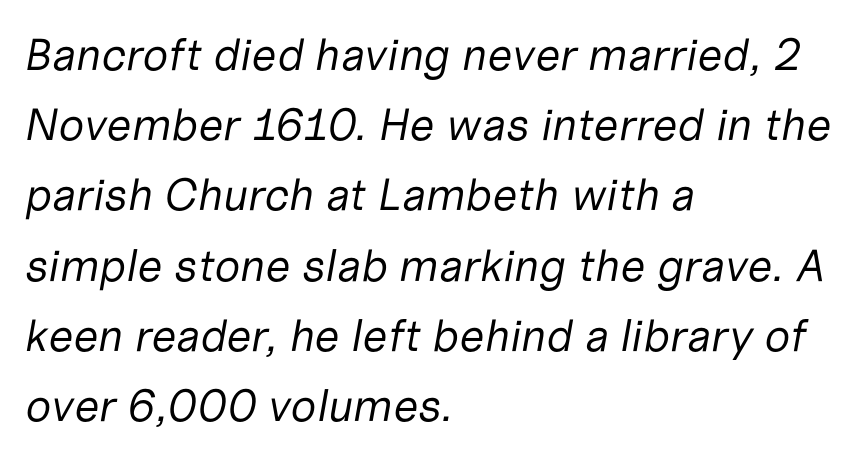
The image shows 45 px regular-weight type, italic (leaning right); set left-aligned, normal line spacing (1.56x), normal letter spacing, not underlined; low stroke contrast and a medium x-height.
